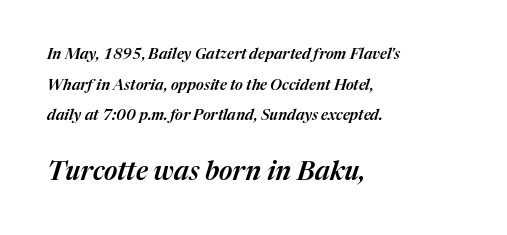
Q: Is the text italic (slanted)? A: Yes, it leans right by about 17 degrees.
Q: Is the text underlined? A: No.
Q: How is the paragraph aligned? A: Left-aligned.
Q: Is the spacing between letters normal or unusually wide? A: Normal.
Q: Is the spacing between lines tight, normal or loose? A: Loose.
Q: Which block of text is set in a larger size, the first (top) or the second (bottom)? A: The second (bottom) one.
